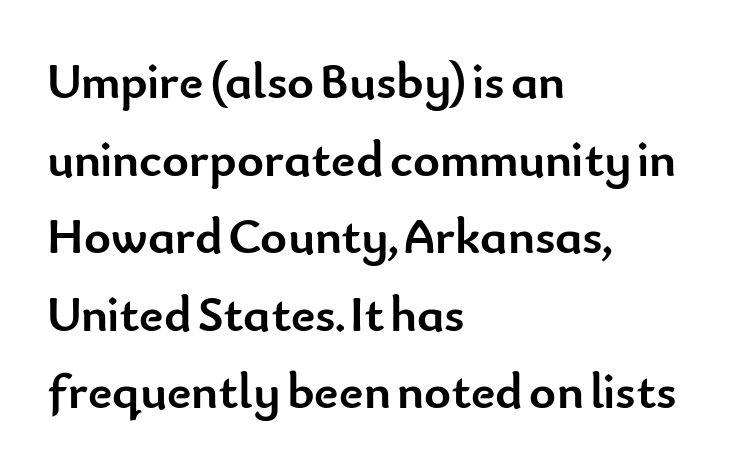
The image shows 51 px semibold sans-serif type, upright; set left-aligned, normal line spacing (1.52x), normal letter spacing, not underlined; low stroke contrast and a small x-height.
